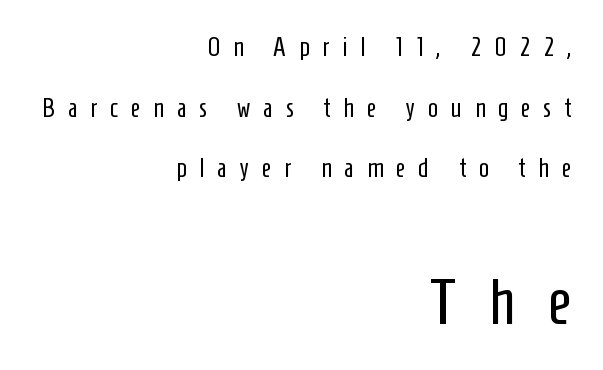
{"serif": "no", "italic": "no", "bold": "no", "weight": "regular", "width": "condensed", "stroke_contrast": "low", "x_height": "medium", "monospaced": "no", "underline": "no", "align": "right", "line_spacing": "loose", "line_spacing_ratio": 2.33, "letter_spacing": "wide", "letter_spacing_em": 0.5, "larger_block": "second", "size_ratio": 2.5, "glyph_px": 65}
